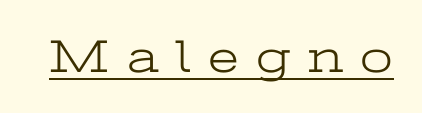
The image shows 47 px light, wide serif type, upright; set unusually wide letter spacing (+0.37 em), underlined; low stroke contrast and a medium x-height.
